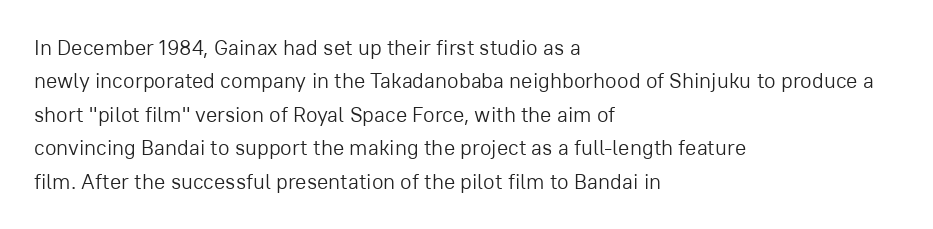
The image shows 21 px text type, upright; set left-aligned, normal line spacing (1.59x), normal letter spacing, not underlined.
